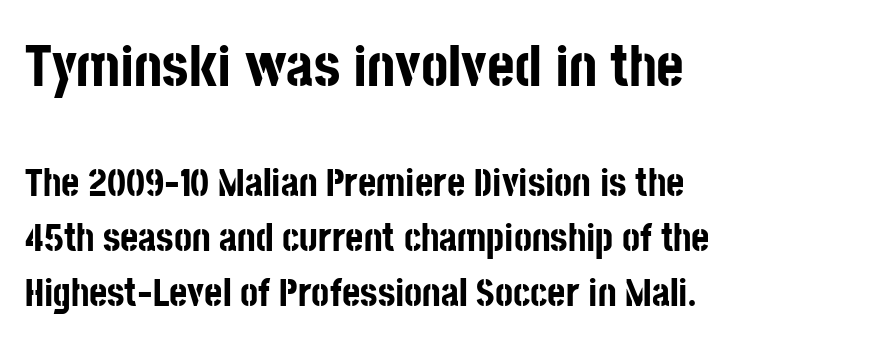
{"serif": "no", "italic": "no", "bold": "yes", "weight": "bold", "width": "condensed", "stroke_contrast": "low", "x_height": "large", "monospaced": "no", "underline": "no", "align": "left", "line_spacing": "normal", "line_spacing_ratio": 1.41, "letter_spacing": "normal", "letter_spacing_em": 0.0, "larger_block": "first", "size_ratio": 1.51, "glyph_px": 59}
